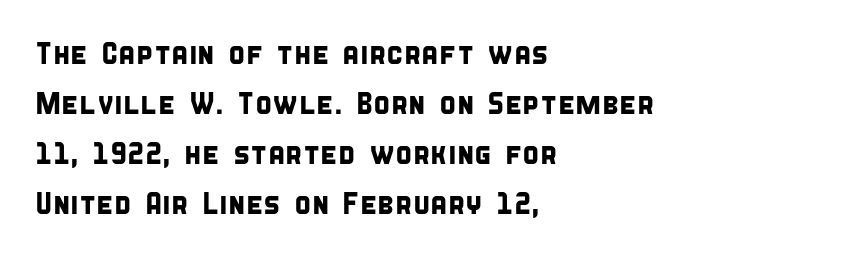
The image shows 31 px condensed sans-serif type; set left-aligned, normal line spacing (1.61x), normal letter spacing, not underlined; low stroke contrast and a large x-height.
